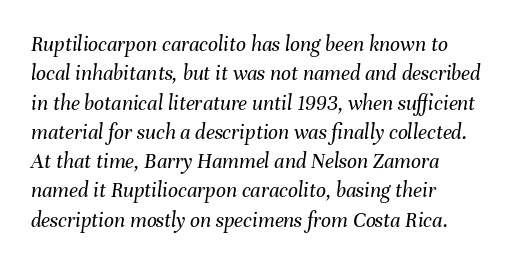
Q: Is the text bold? A: No.
Q: Is the text italic (slanted)? A: Yes, it leans right by about 8 degrees.
Q: Is the text underlined? A: No.
Q: How is the paragraph aligned? A: Left-aligned.
Q: Is the spacing between letters normal or unusually wide? A: Normal.
Q: Is the spacing between lines tight, normal or loose? A: Normal.
